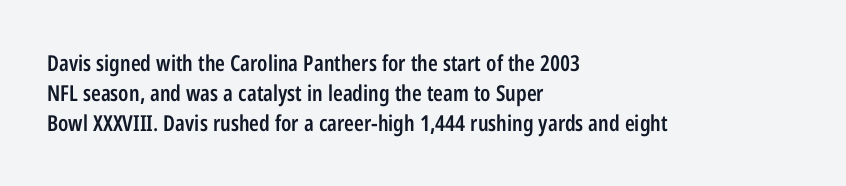
The image shows 22 px text type, upright; set left-aligned, normal line spacing (1.37x), normal letter spacing, not underlined.
